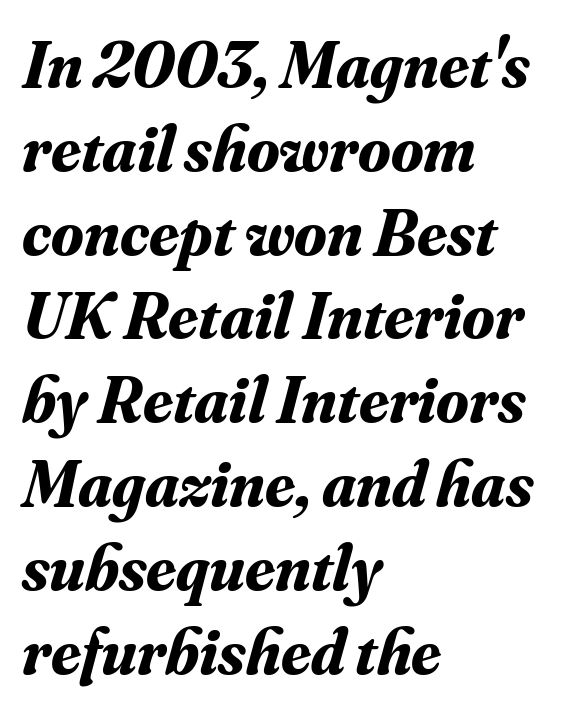
{"serif": "yes", "italic": "yes", "lean": "right", "slant_degrees": 16, "bold": "yes", "weight": "bold", "width": "normal", "stroke_contrast": "medium", "x_height": "small", "monospaced": "no", "underline": "no", "align": "left", "line_spacing": "normal", "line_spacing_ratio": 1.27, "letter_spacing": "normal", "letter_spacing_em": 0.0, "glyph_px": 66}
